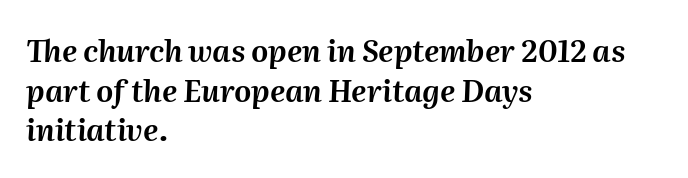
The image shows 30 px text type, italic (leaning right); set left-aligned, normal line spacing (1.32x), normal letter spacing, not underlined; medium stroke contrast and a medium x-height.
